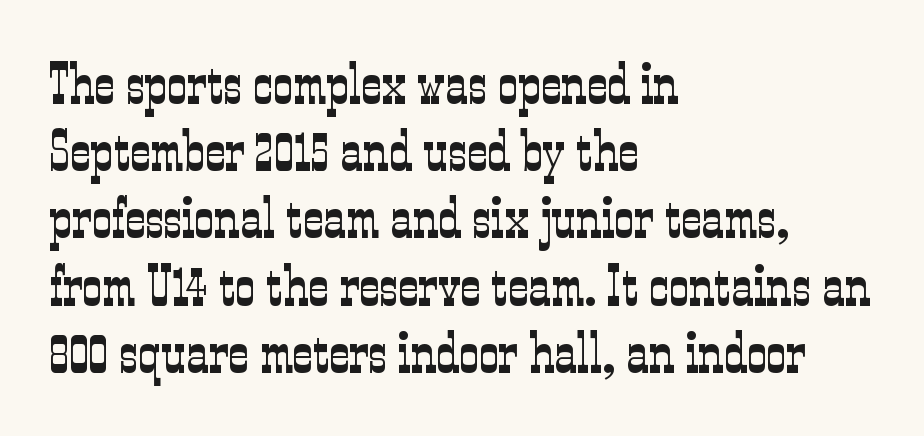
{"serif": "yes", "italic": "no", "bold": "no", "weight": "light", "width": "condensed", "stroke_contrast": "low", "x_height": "medium", "monospaced": "no", "underline": "no", "align": "left", "line_spacing_ratio": 1.2, "letter_spacing": "normal", "letter_spacing_em": 0.0, "glyph_px": 56}
